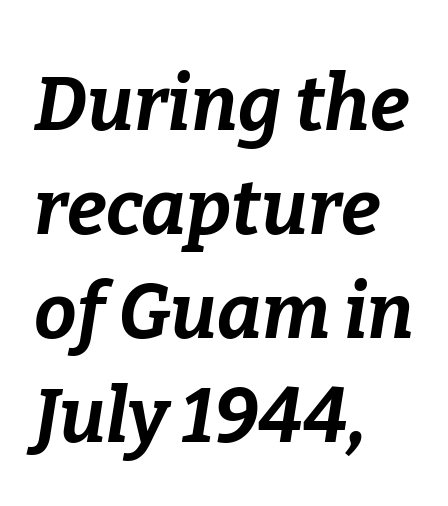
{"italic": "yes", "lean": "right", "slant_degrees": 9, "bold": "yes", "weight": "bold", "width": "normal", "stroke_contrast": "low", "x_height": "medium", "monospaced": "no", "underline": "no", "align": "left", "line_spacing": "normal", "line_spacing_ratio": 1.37, "letter_spacing": "normal", "letter_spacing_em": 0.0, "glyph_px": 76}
